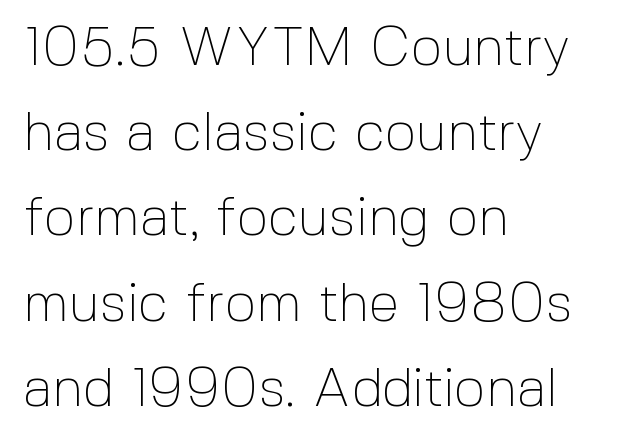
The specimen reads as upright at a glance. A typesetter would call this proportional, since set widths differ per character. The gaps between neighbouring characters are ordinary and unremarkable. Leading matches the norm, producing a regular column.
